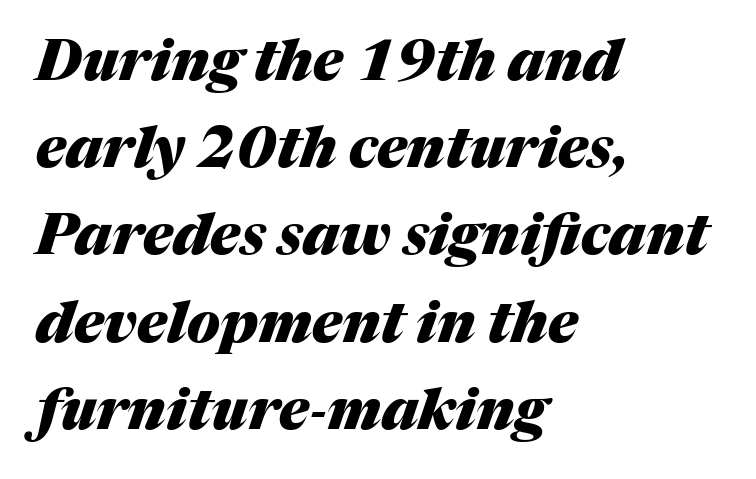
{"italic": "yes", "lean": "right", "slant_degrees": 17, "bold": "yes", "weight": "heavy", "width": "normal", "stroke_contrast": "medium", "x_height": "medium", "monospaced": "no", "underline": "no", "align": "left", "line_spacing": "normal", "line_spacing_ratio": 1.53, "letter_spacing": "normal", "letter_spacing_em": 0.0, "glyph_px": 57}
